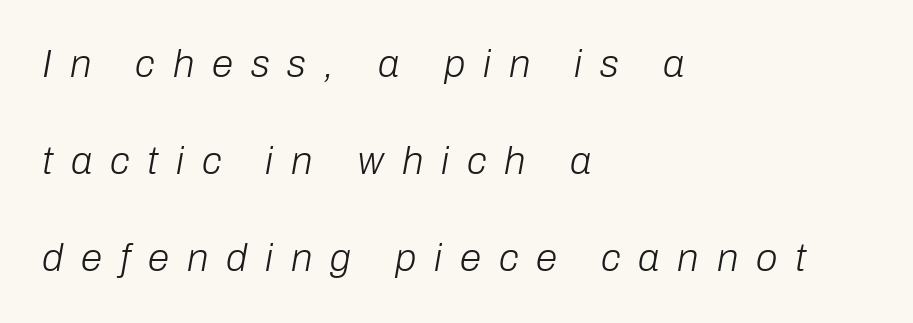
Q: Is the text bold? A: No.
Q: Is the text italic (slanted)? A: Yes, it leans right by about 10 degrees.
Q: Is the text underlined? A: No.
Q: How is the paragraph aligned? A: Left-aligned.
Q: Is the spacing between letters normal or unusually wide? A: Unusually wide.
Q: Is the spacing between lines tight, normal or loose? A: Loose.
Q: Width (condensed, normal, or wide)? A: Normal.
Q: Stroke contrast? A: Low.
Q: x-height? A: Medium.
Q: Monospaced? A: No.
